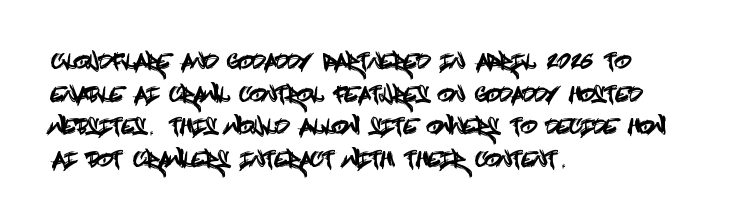
{"underline": "no", "align": "left", "line_spacing": "normal", "line_spacing_ratio": 1.55, "letter_spacing": "normal", "letter_spacing_em": 0.0, "glyph_px": 21}
